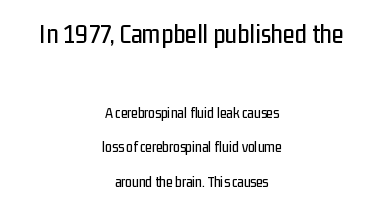
{"italic": "no", "underline": "no", "align": "center", "line_spacing": "loose", "line_spacing_ratio": 2.33, "letter_spacing": "normal", "letter_spacing_em": 0.0, "larger_block": "first", "size_ratio": 1.8, "glyph_px": 27}
